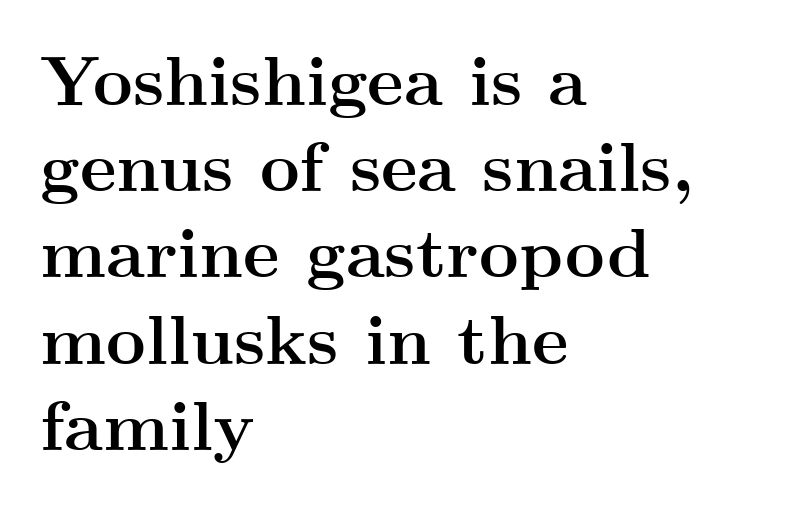
Its strokes are broad and dark, the hallmark of bold type. A classic flush-left, rag-right setting is used for this passage. The horizontal fit of the characters is conventional and even. The typeface chosen for these lines features serifs.
